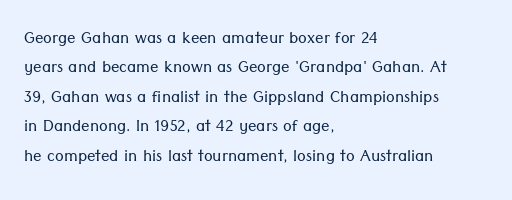
A clean baseline with only descenders dipping below it. If you drew a line through each stem, it would be perfectly vertical. Honestly, the row spacing looks completely unremarkable. Is this a heavy cut? Hardly; it is regular or lighter.
